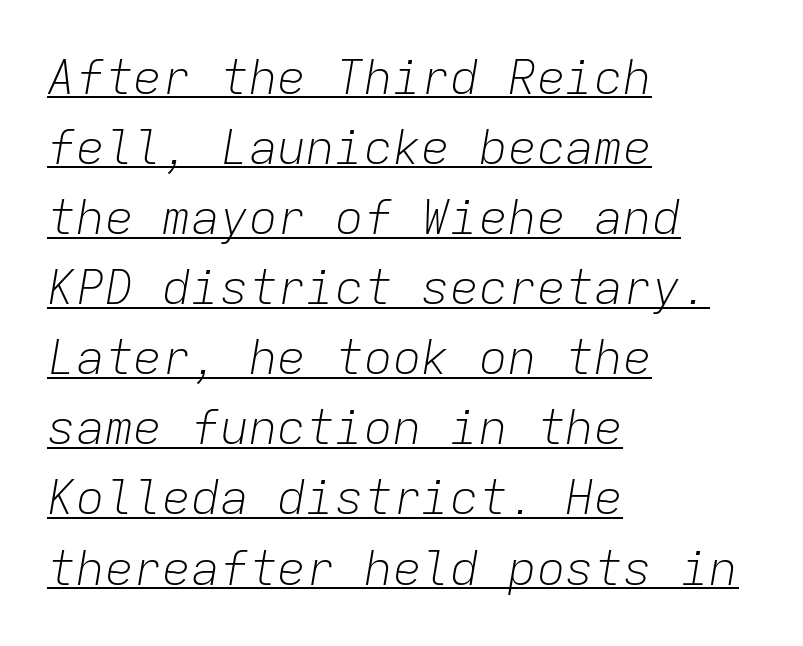
{"italic": "yes", "lean": "right", "slant_degrees": 9, "bold": "no", "weight": "light", "width": "normal", "stroke_contrast": "low", "x_height": "medium", "monospaced": "yes", "underline": "yes", "align": "left", "line_spacing": "normal", "line_spacing_ratio": 1.46, "letter_spacing": "normal", "letter_spacing_em": 0.0, "glyph_px": 48}
